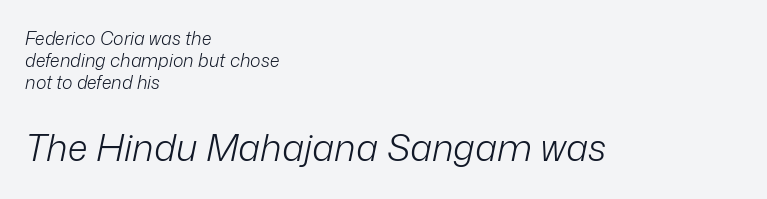
Character widths vary here, with narrow letters taking less room than wide ones. Weight class: somewhere from thin through regular. Designer's note — italics engaged. The space directly below the letters is spotless. Nobody touched the tracking dial on this one. Reading top to bottom, the characters get bigger at the block break.
